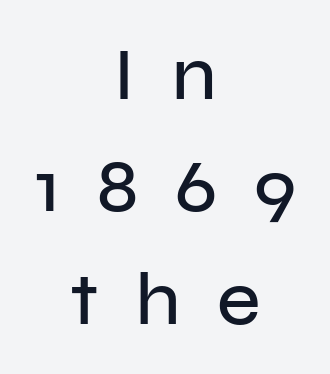
{"serif": "no", "italic": "no", "width": "normal", "stroke_contrast": "low", "x_height": "medium", "monospaced": "no", "underline": "no", "align": "center", "line_spacing": "normal", "line_spacing_ratio": 1.5, "letter_spacing": "wide", "letter_spacing_em": 0.49, "glyph_px": 75}
